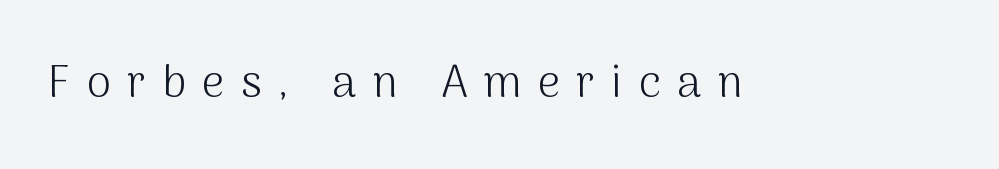
Q: Is the text bold? A: No.
Q: Is the text italic (slanted)? A: No, it is upright.
Q: Is the typeface a serif or a sans-serif typeface? A: Sans-serif.
Q: Is the text underlined? A: No.
Q: Is the spacing between letters normal or unusually wide? A: Unusually wide.
Q: Width (condensed, normal, or wide)? A: Normal.
Q: Stroke contrast? A: Medium.
Q: x-height? A: Medium.
Q: Monospaced? A: No.
